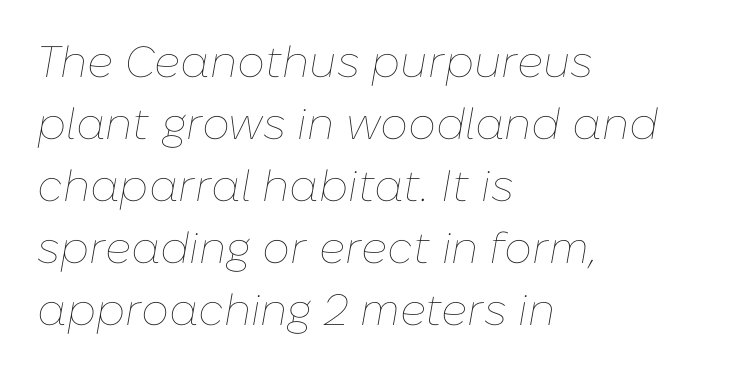
{"italic": "yes", "lean": "right", "slant_degrees": 10, "bold": "no", "weight": "thin", "width": "normal", "stroke_contrast": "low", "x_height": "medium", "monospaced": "no", "underline": "no", "align": "left", "line_spacing": "normal", "line_spacing_ratio": 1.41, "letter_spacing": "normal", "letter_spacing_em": 0.0, "glyph_px": 44}
